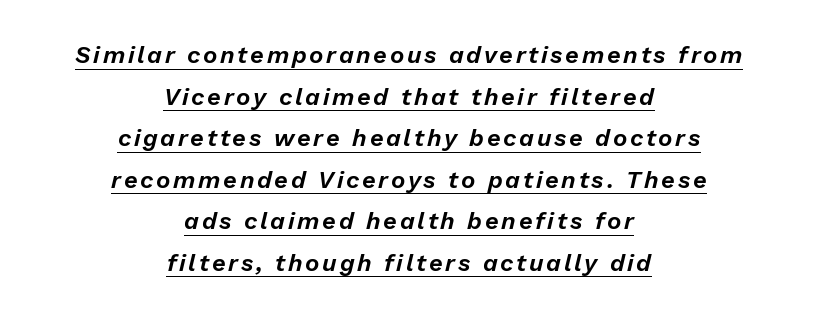
Italic: yes, the glyphs are oblique. Alignment: centered. The words here are underlined.
